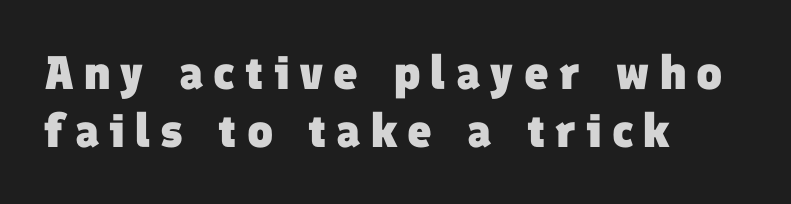
{"serif": "no", "bold": "yes", "weight": "heavy", "width": "normal", "stroke_contrast": "low", "x_height": "medium", "monospaced": "no", "underline": "no", "align": "left", "line_spacing_ratio": 1.24, "letter_spacing": "wide", "letter_spacing_em": 0.21, "glyph_px": 47}
